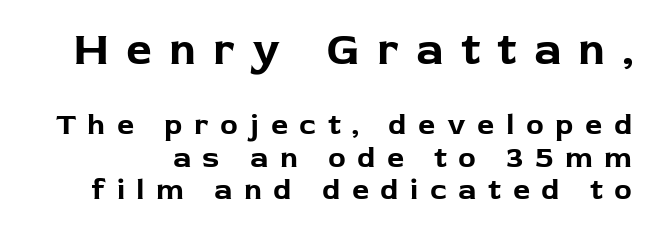
Every character sits straight up, as roman type does. The upper block of text is set noticeably larger than the block beneath it. You could only call the tracking loose — the letters float apart. The rendering uses a bold face; every stroke is thick and dark.
